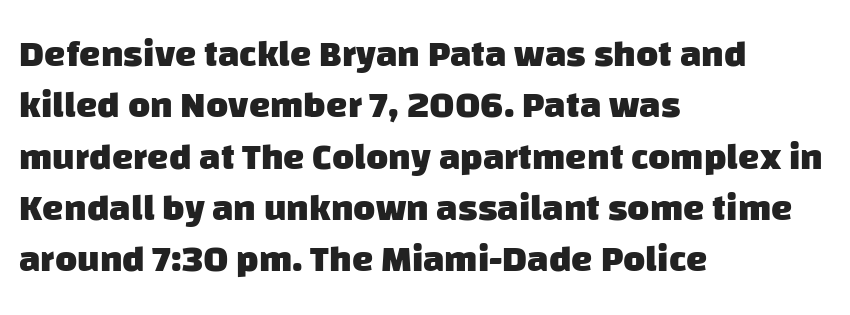
Visually the block forms a straight wall on the left and a jagged coastline on the right. The string is rendered with underlining switched off. Students, observe: this is what conventionally led text looks like. Nothing unusual about the tracking: characters are spaced as the font intends.
